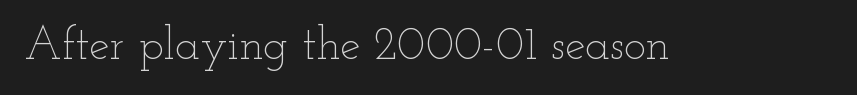
{"italic": "no", "bold": "no", "weight": "thin", "width": "wide", "stroke_contrast": "low", "x_height": "small", "monospaced": "no", "underline": "no", "letter_spacing": "normal", "letter_spacing_em": 0.0, "glyph_px": 46}
